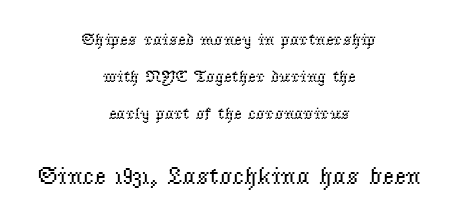
The image shows 25 px text type, upright; set centered, loose line spacing (2.18x), normal letter spacing, not underlined; the second (bottom) block is 1.47x larger.
